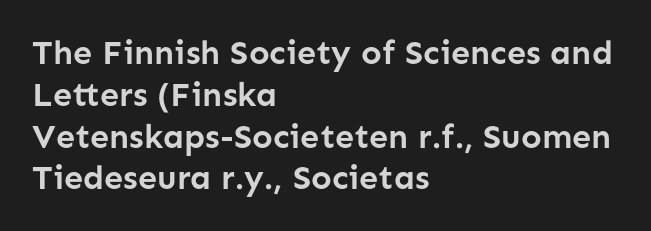
Q: Is the text bold? A: Yes.
Q: Is the text italic (slanted)? A: No, it is upright.
Q: Is the typeface a serif or a sans-serif typeface? A: Sans-serif.
Q: Is the text underlined? A: No.
Q: How is the paragraph aligned? A: Left-aligned.
Q: Is the spacing between letters normal or unusually wide? A: Normal.
Q: Width (condensed, normal, or wide)? A: Normal.
Q: Stroke contrast? A: Low.
Q: x-height? A: Medium.
Q: Monospaced? A: No.
